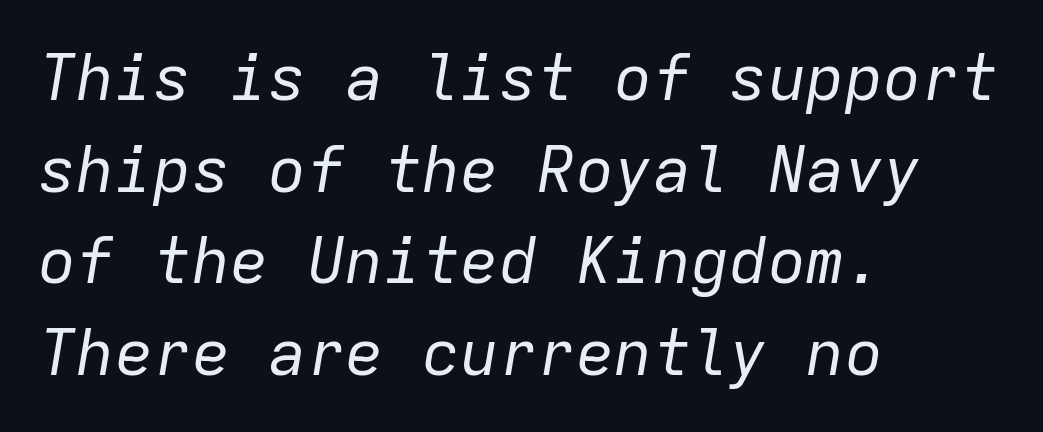
The rows are spaced the way most documents space them. The space directly below the letters is spotless. Tracking here is standard; glyphs follow each other at the usual distance. The font is comparable to plain body text, perhaps lighter. Line starts are locked; line ends wander.
